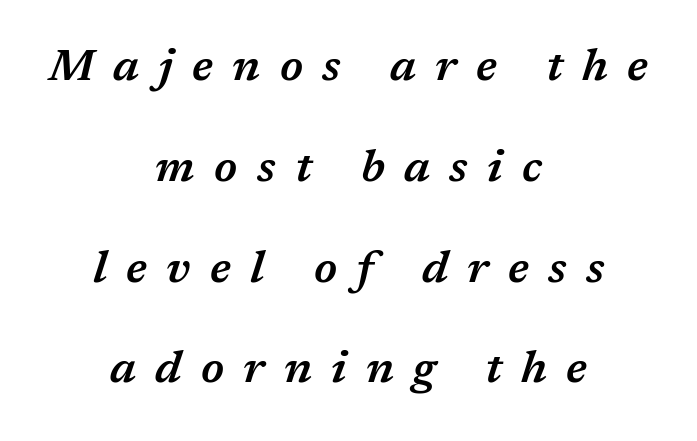
Q: Is the text bold? A: Semi-bold.
Q: Is the text italic (slanted)? A: Yes, it leans right by about 17 degrees.
Q: Is the text underlined? A: No.
Q: How is the paragraph aligned? A: Centered.
Q: Is the spacing between letters normal or unusually wide? A: Unusually wide.
Q: Is the spacing between lines tight, normal or loose? A: Loose.
Q: Width (condensed, normal, or wide)? A: Normal.
Q: Stroke contrast? A: Medium.
Q: x-height? A: Medium.
Q: Monospaced? A: No.
